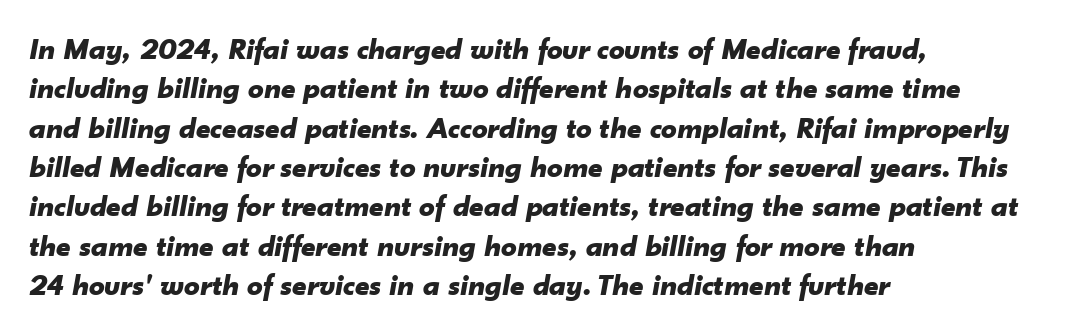
{"italic": "yes", "lean": "right", "slant_degrees": 10, "bold": "yes", "weight": "bold", "width": "normal", "stroke_contrast": "low", "x_height": "small", "monospaced": "no", "underline": "no", "align": "left", "line_spacing": "normal", "line_spacing_ratio": 1.27, "letter_spacing": "normal", "letter_spacing_em": 0.0, "glyph_px": 31}
